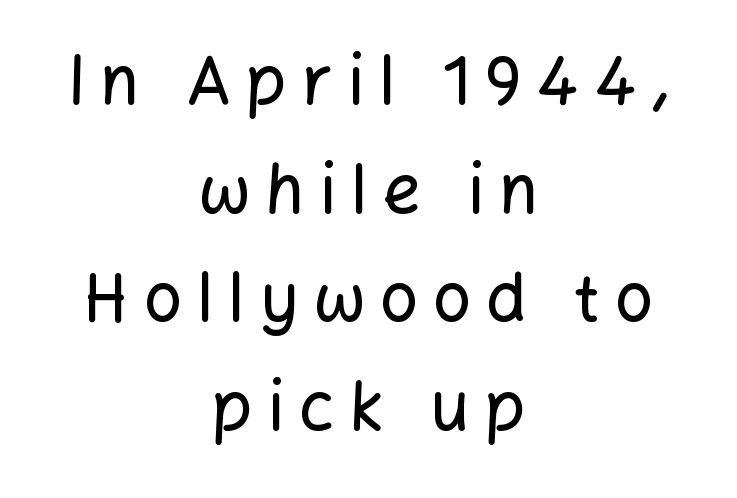
The image shows 67 px sans-serif type, upright; set centered, normal line spacing (1.62x), unusually wide letter spacing (+0.23 em), not underlined; low stroke contrast and a medium x-height.
